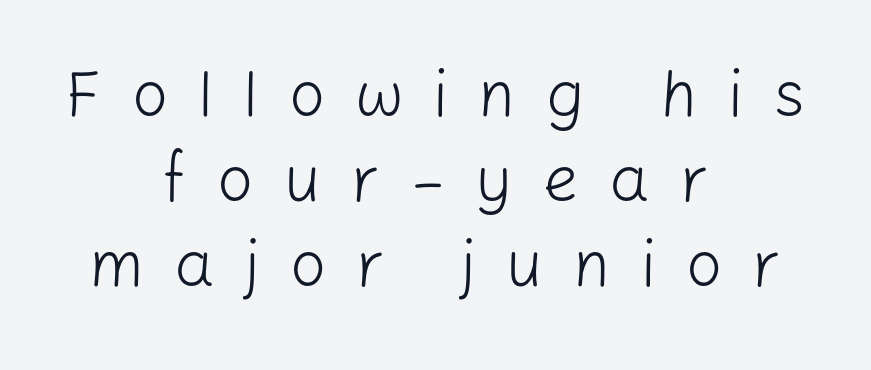
Q: Is the text bold? A: No.
Q: Is the text italic (slanted)? A: No, it is upright.
Q: Is the typeface a serif or a sans-serif typeface? A: Sans-serif.
Q: Is the text underlined? A: No.
Q: How is the paragraph aligned? A: Centered.
Q: Is the spacing between letters normal or unusually wide? A: Unusually wide.
Q: Is the spacing between lines tight, normal or loose? A: Normal.
Q: Width (condensed, normal, or wide)? A: Normal.
Q: Stroke contrast? A: Low.
Q: x-height? A: Medium.
Q: Monospaced? A: No.
